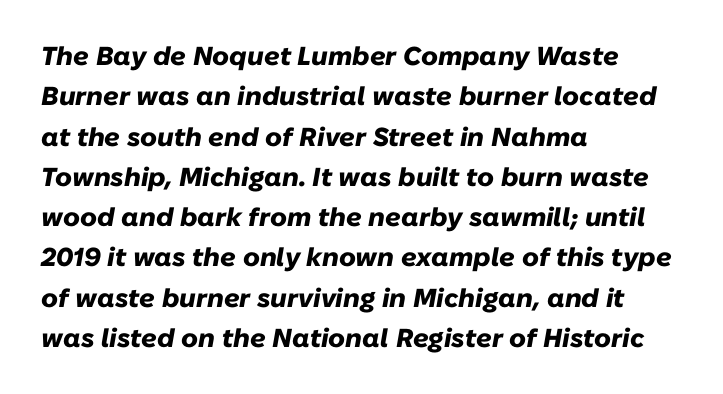
The image shows 26 px bold type, italic (leaning right); set left-aligned, normal line spacing (1.55x), normal letter spacing, not underlined.
